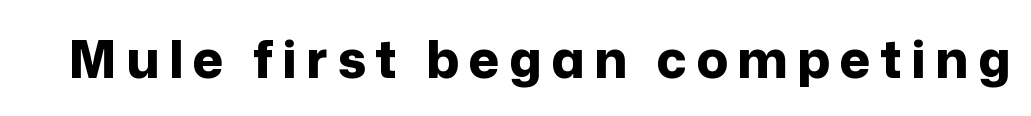
Q: Is the text bold? A: Yes.
Q: Is the text italic (slanted)? A: No, it is upright.
Q: Is the typeface a serif or a sans-serif typeface? A: Sans-serif.
Q: Is the text underlined? A: No.
Q: Width (condensed, normal, or wide)? A: Normal.
Q: Stroke contrast? A: Low.
Q: x-height? A: Medium.
Q: Monospaced? A: No.
